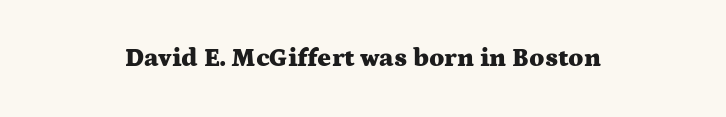
The image shows 26 px bold type, upright; set centered, normal letter spacing, not underlined.
